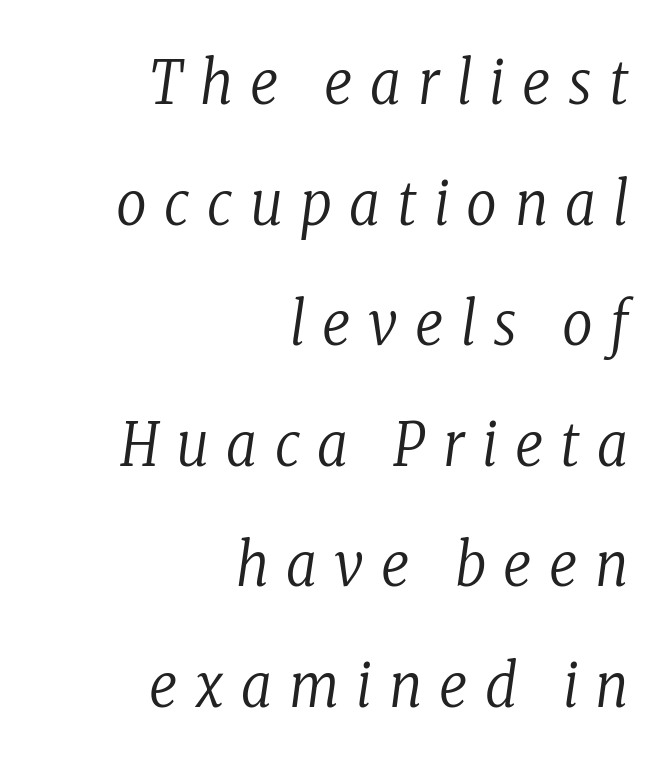
The passage shown is not bold in any degree. This sample trades compactness for vertical openness between lines. I'd call this a serif setting — the letters wear small feet. You could not count columns in this text — the font is proportionally spaced. Check under the words: just untouched page.
